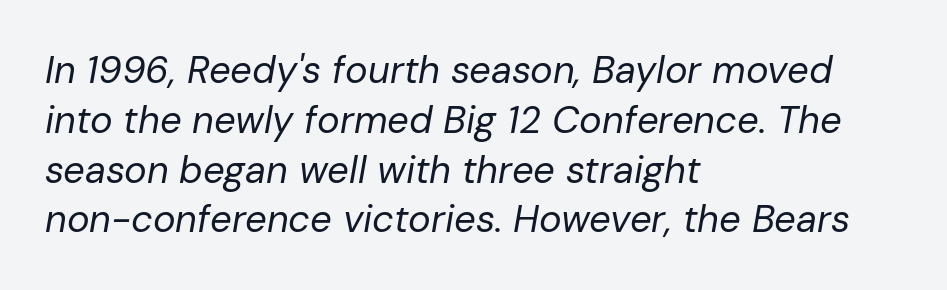
Yep, that's italic — everything's leaning. Short note: letters normally spaced. Note the varied advance widths — an 'i' is clearly narrower than an 'm'. A clean baseline with only descenders dipping below it.
